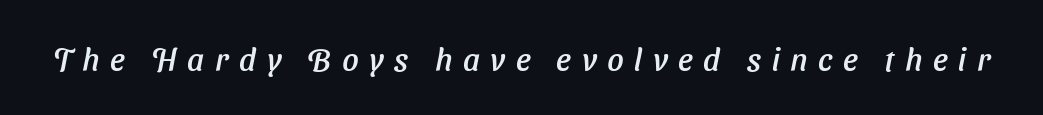
{"width": "normal", "stroke_contrast": "low", "x_height": "medium", "monospaced": "no", "underline": "no", "letter_spacing": "wide", "letter_spacing_em": 0.33, "glyph_px": 32}
